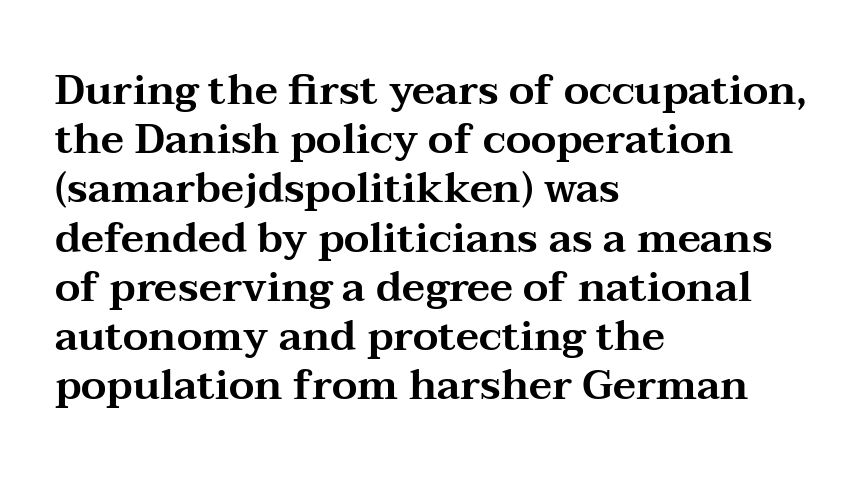
The image shows 41 px wide serif type, upright; set left-aligned, line spacing 1.2x, normal letter spacing, not underlined; medium stroke contrast and a medium x-height.
